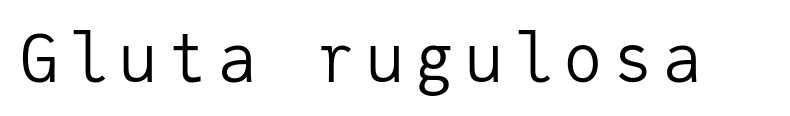
Q: Is the text bold? A: No.
Q: Is the text italic (slanted)? A: No, it is upright.
Q: Is the typeface a serif or a sans-serif typeface? A: Sans-serif.
Q: Is the text underlined? A: No.
Q: Width (condensed, normal, or wide)? A: Normal.
Q: Stroke contrast? A: Low.
Q: x-height? A: Medium.
Q: Monospaced? A: Yes.
